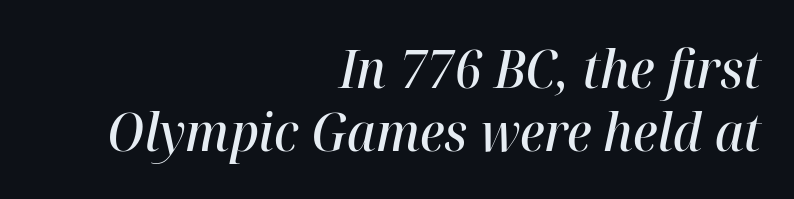
The image shows 52 px semibold type, italic (leaning right); set right-aligned, line spacing 1.21x, normal letter spacing, not underlined; high stroke contrast and a medium x-height.
